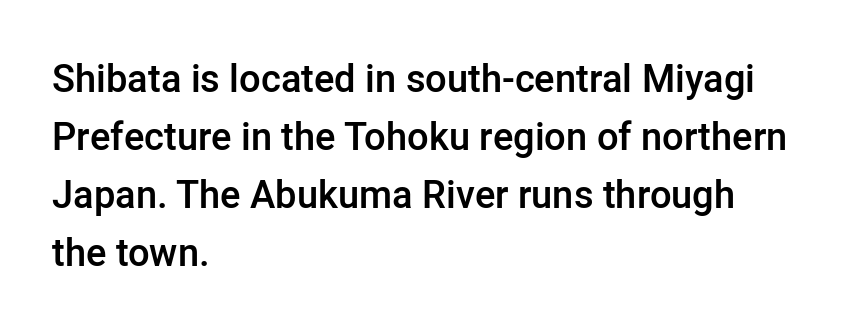
{"serif": "no", "italic": "no", "bold": "semi", "weight": "semibold", "width": "normal", "stroke_contrast": "low", "x_height": "medium", "monospaced": "no", "underline": "no", "align": "left", "line_spacing": "normal", "line_spacing_ratio": 1.53, "letter_spacing": "normal", "letter_spacing_em": 0.0, "glyph_px": 38}
